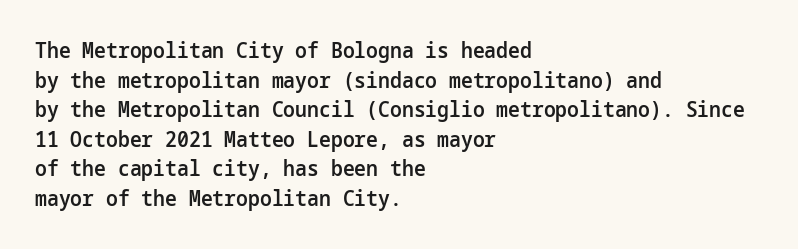
Q: Is the text bold? A: Semi-bold.
Q: Is the text italic (slanted)? A: No, it is upright.
Q: Is the text underlined? A: No.
Q: How is the paragraph aligned? A: Left-aligned.
Q: Is the spacing between letters normal or unusually wide? A: Normal.
Q: Is the spacing between lines tight, normal or loose? A: Normal.
